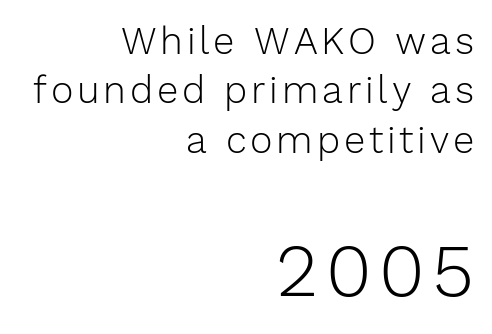
Is the block centered? No — it sits flush against the right margin. A typesetter would call this proportional, since set widths differ per character. The words here are not underlined. In terms of letterform style, serifs are entirely absent.
